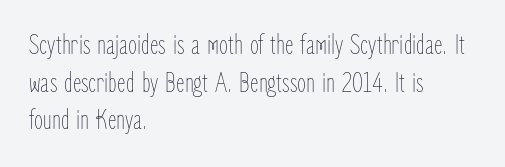
{"italic": "no", "bold": "no", "weight": "thin", "width": "condensed", "stroke_contrast": "low", "x_height": "medium", "monospaced": "no", "underline": "no", "align": "left", "line_spacing": "normal", "line_spacing_ratio": 1.3, "letter_spacing": "normal", "letter_spacing_em": 0.0, "glyph_px": 29}
